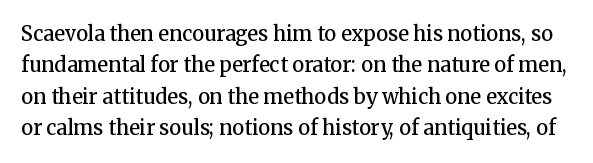
The image shows 20 px text type, upright; set normal line spacing (1.57x), normal letter spacing, not underlined.
